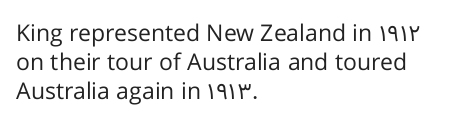
The image shows 23 px text type, upright; set left-aligned, normal line spacing (1.26x), normal letter spacing, not underlined.
